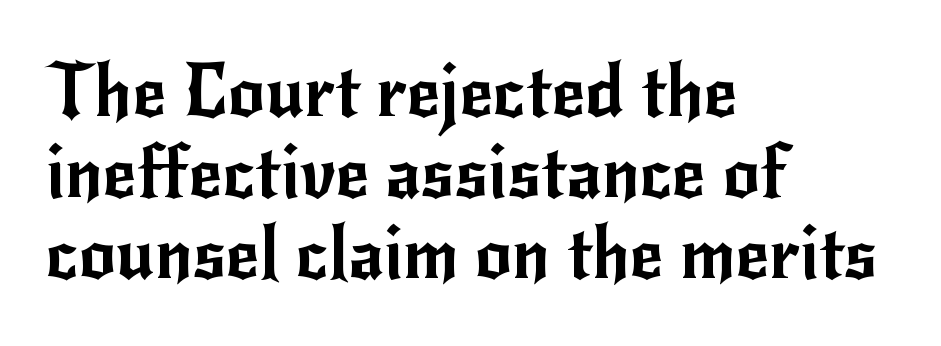
{"serif": "no", "italic": "no", "width": "normal", "stroke_contrast": "low", "x_height": "small", "monospaced": "no", "underline": "no", "align": "left", "line_spacing": "tight", "line_spacing_ratio": 1.11, "letter_spacing": "normal", "letter_spacing_em": 0.0, "glyph_px": 73}
